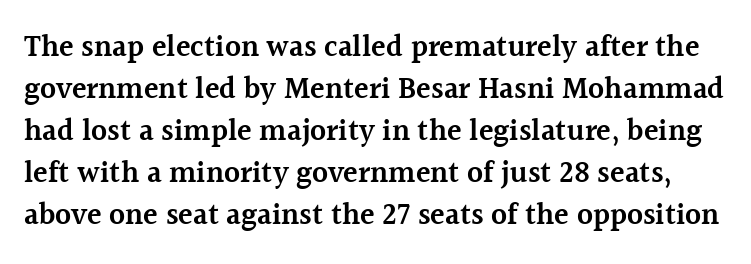
A typesetter would mark this as roman, not italic. The rendering shows small feet on the letterforms — a serif design. Has an underline been added? It has not. How would I describe the line gaps? Plain and ordinary. Spacing verdict: proportional, widths tailored to each character. The passage shown is semibold, sitting just below true bold.
